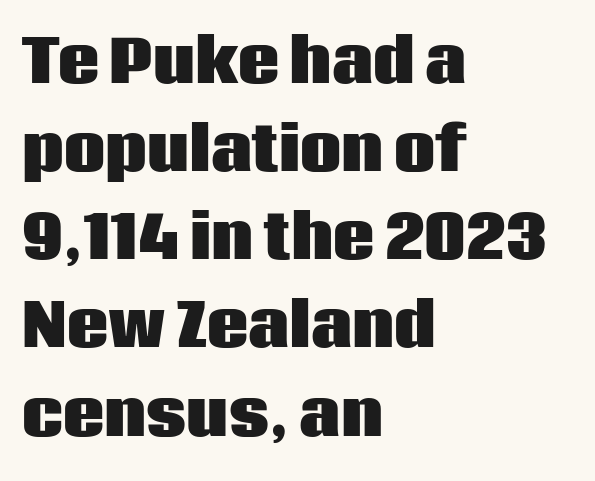
{"serif": "no", "italic": "no", "bold": "yes", "weight": "heavy", "width": "normal", "stroke_contrast": "low", "x_height": "large", "monospaced": "no", "underline": "no", "align": "left", "line_spacing": "normal", "line_spacing_ratio": 1.52, "letter_spacing": "normal", "letter_spacing_em": 0.0, "glyph_px": 58}
